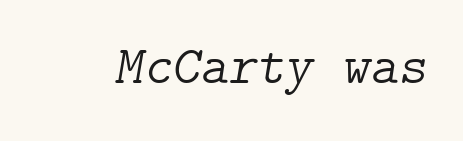
The image shows 54 px light serif type, italic (leaning right); set normal letter spacing, not underlined; low stroke contrast and a medium x-height.
